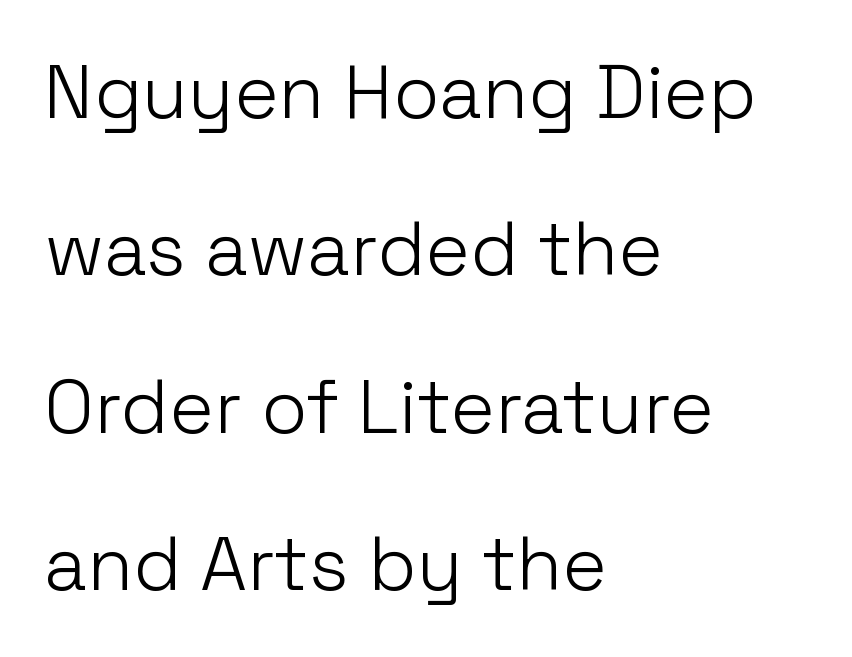
Q: Is the text bold? A: No.
Q: Is the text italic (slanted)? A: No, it is upright.
Q: Is the typeface a serif or a sans-serif typeface? A: Sans-serif.
Q: Is the text underlined? A: No.
Q: How is the paragraph aligned? A: Left-aligned.
Q: Is the spacing between letters normal or unusually wide? A: Normal.
Q: Is the spacing between lines tight, normal or loose? A: Loose.
Q: Width (condensed, normal, or wide)? A: Normal.
Q: Stroke contrast? A: Low.
Q: x-height? A: Medium.
Q: Monospaced? A: No.
